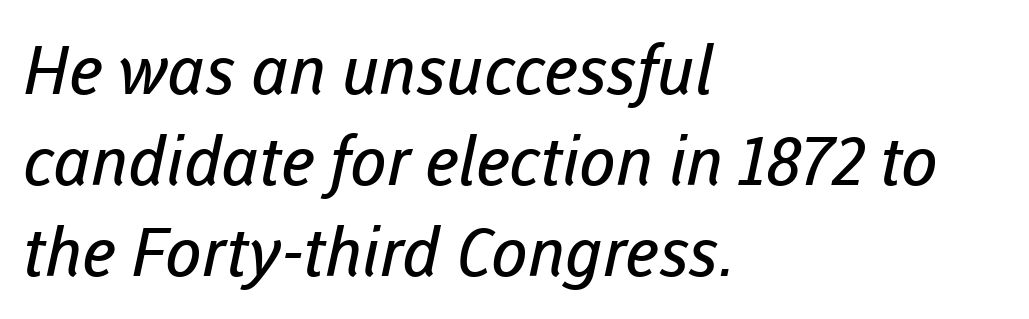
A typesetter would call this zero additional tracking. Varying glyph widths throughout — classic text-font behaviour. The paragraph shown leans on its left margin. Stroke terminals: plain, sans-serif. The leading is moderate, giving the passage an even texture.
